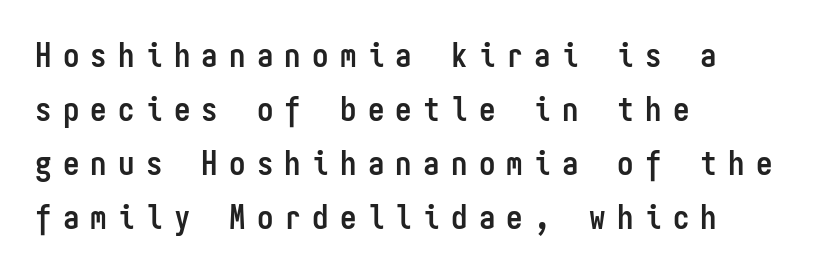
{"serif": "no", "italic": "no", "bold": "yes", "weight": "semibold", "width": "condensed", "stroke_contrast": "low", "x_height": "medium", "monospaced": "yes", "underline": "no", "align": "left", "line_spacing": "normal", "line_spacing_ratio": 1.64, "letter_spacing": "wide", "letter_spacing_em": 0.34, "glyph_px": 33}
